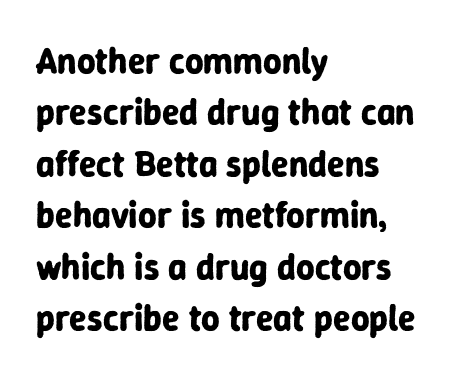
{"serif": "no", "italic": "no", "bold": "yes", "weight": "bold", "width": "normal", "stroke_contrast": "low", "x_height": "medium", "monospaced": "no", "underline": "no", "align": "left", "line_spacing": "normal", "line_spacing_ratio": 1.43, "letter_spacing": "normal", "letter_spacing_em": 0.0, "glyph_px": 36}
